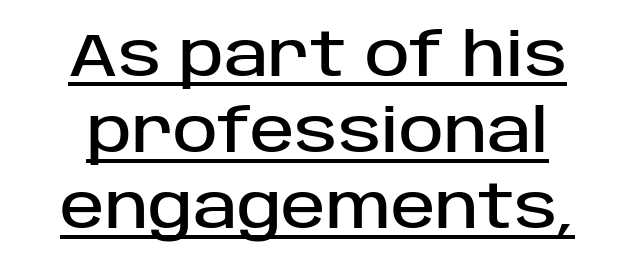
The image shows 60 px sans-serif type, upright; set normal line spacing (1.27x), normal letter spacing, underlined; low stroke contrast and a large x-height.
